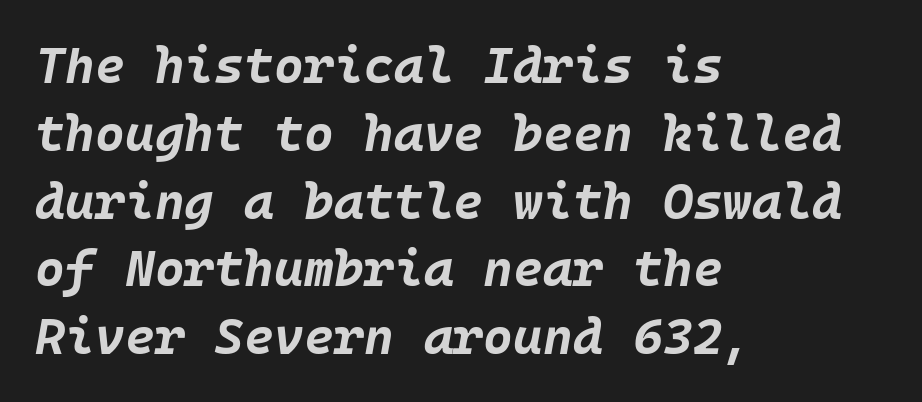
Q: Is the text bold? A: Yes.
Q: Is the text italic (slanted)? A: Yes, it leans right by about 10 degrees.
Q: Is the text underlined? A: No.
Q: How is the paragraph aligned? A: Left-aligned.
Q: Is the spacing between letters normal or unusually wide? A: Normal.
Q: Is the spacing between lines tight, normal or loose? A: Normal.
Q: Width (condensed, normal, or wide)? A: Normal.
Q: Stroke contrast? A: Low.
Q: x-height? A: Large.
